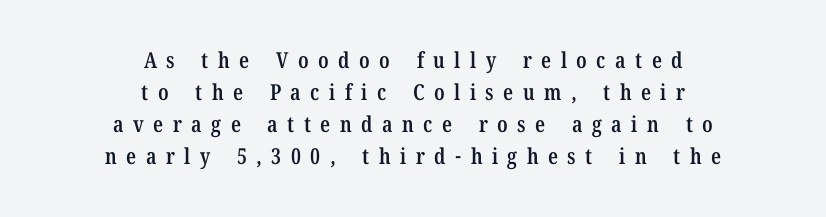
In terms of leading, this rendering sits right in the middle. Words appear elongated and porous because spacing is wide. The space directly below the letters is spotless. Each line is balanced around a shared central axis.
